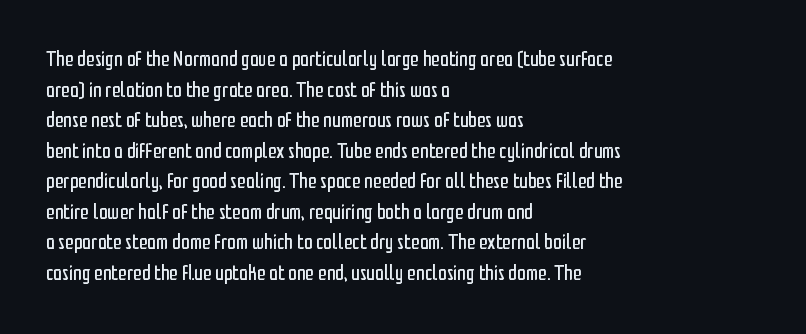
Q: Is the text bold? A: No.
Q: Is the text italic (slanted)? A: No, it is upright.
Q: Is the text underlined? A: No.
Q: How is the paragraph aligned? A: Left-aligned.
Q: Is the spacing between letters normal or unusually wide? A: Normal.
Q: Is the spacing between lines tight, normal or loose? A: Normal.
